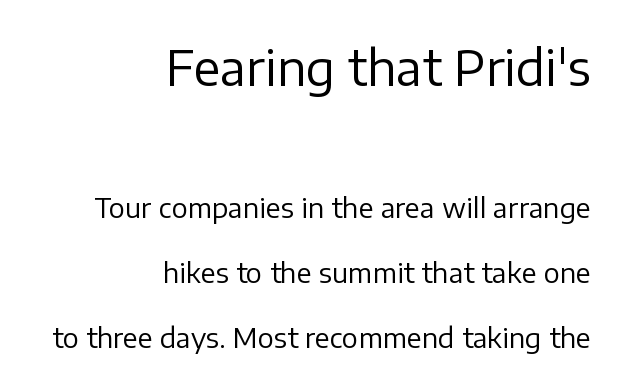
{"serif": "no", "italic": "no", "bold": "no", "weight": "regular", "width": "normal", "stroke_contrast": "low", "x_height": "medium", "monospaced": "no", "underline": "no", "align": "right", "line_spacing": "loose", "line_spacing_ratio": 2.41, "letter_spacing": "normal", "letter_spacing_em": 0.0, "larger_block": "first", "size_ratio": 1.78, "glyph_px": 48}
